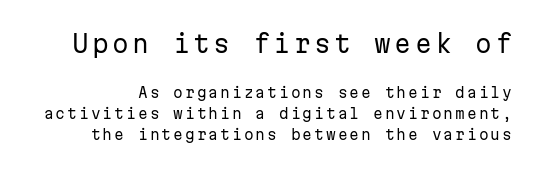
A typesetter would call this leading conventional body-copy spacing. The passage shown is not bold in any degree. Any mark beneath the type? The region is blank. Posture: straight, roman, zero tilt. Does the bottom block carry the larger type? No, the top block does.
